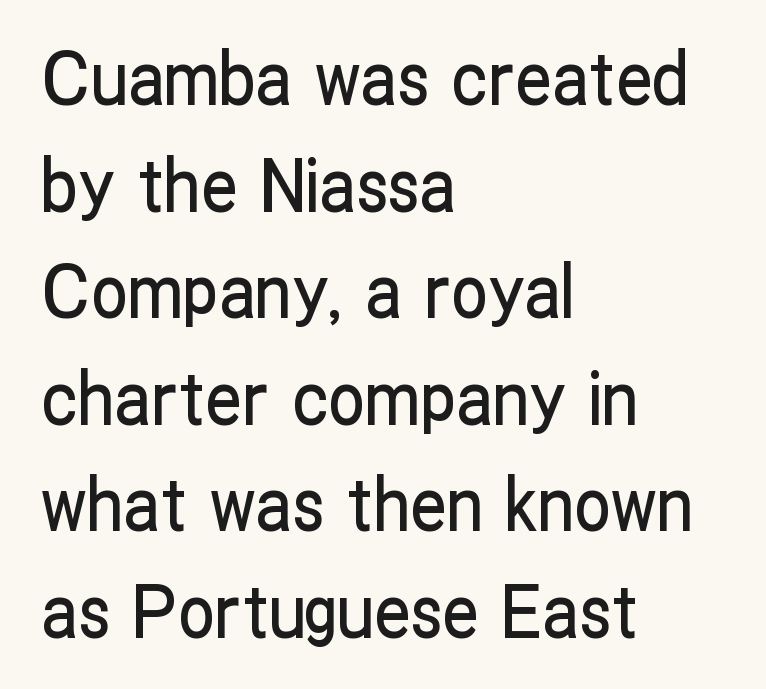
Check the space under the baseline: it is left empty. This sample keeps an unexceptional amount of space between lines. Nothing sits at the stroke ends, so this counts as sans-serif. Think of a printed novel: that variable character pitch is what you see here. Posture: vertical.
